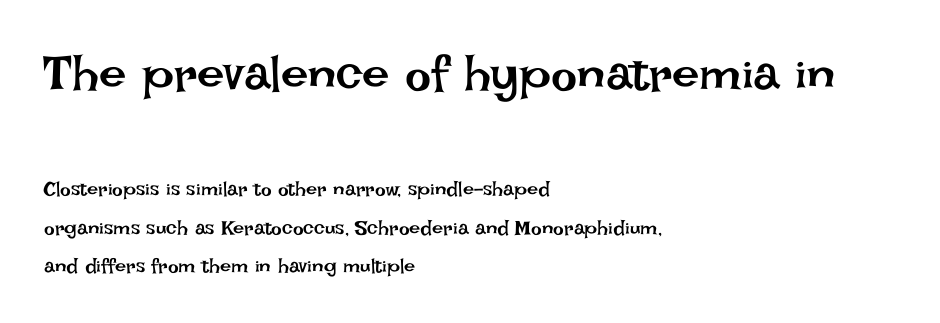
This is the regular roman posture of the typeface. Leading is clearly above the norm, producing a sparse column. The rendering shrinks the type as you move from the upper chunk to the lower. Tracking here is standard; glyphs follow each other at the usual distance.
